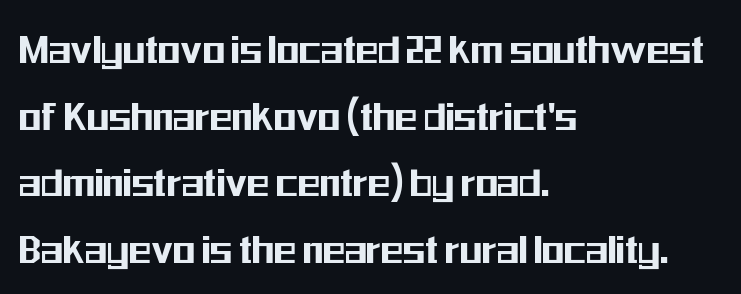
Posture: straight, roman, zero tilt. Character widths vary here, with narrow letters taking less room than wide ones. Layout note: lines flush left. The typeface chosen for these lines omits serifs.
